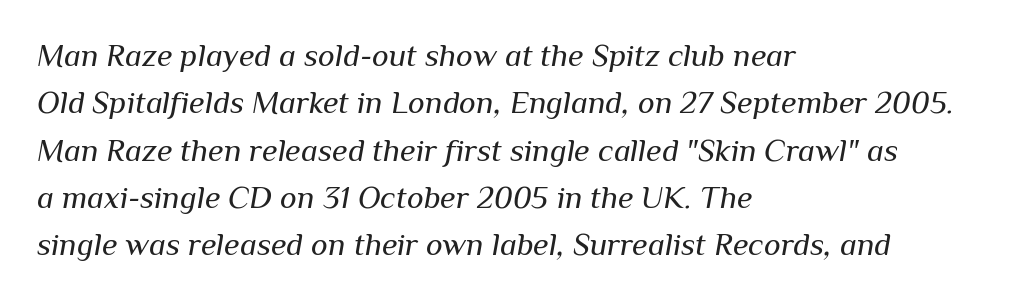
Q: Is the text bold? A: No.
Q: Is the text italic (slanted)? A: Yes, it leans right by about 10 degrees.
Q: Is the text underlined? A: No.
Q: How is the paragraph aligned? A: Left-aligned.
Q: Is the spacing between letters normal or unusually wide? A: Normal.
Q: Is the spacing between lines tight, normal or loose? A: Normal.
Q: Width (condensed, normal, or wide)? A: Normal.
Q: Stroke contrast? A: Medium.
Q: x-height? A: Medium.
Q: Monospaced? A: No.
